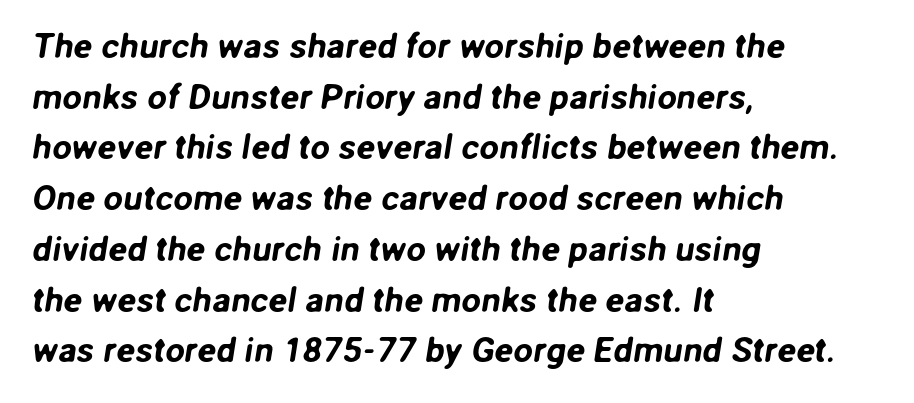
The image shows 35 px sans-serif type; set left-aligned, normal line spacing (1.45x), normal letter spacing, not underlined; low stroke contrast and a medium x-height.
